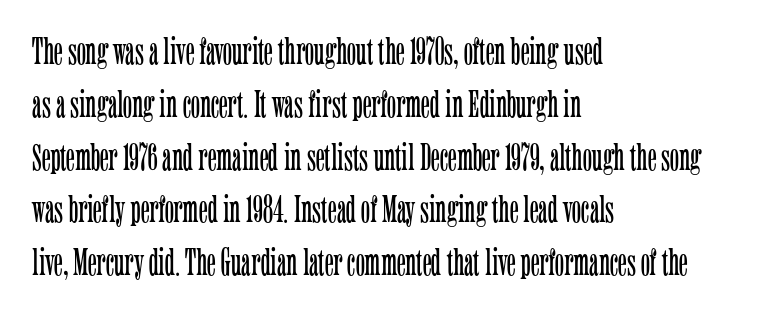
Q: Is the text bold? A: No.
Q: Is the text italic (slanted)? A: No, it is upright.
Q: Is the typeface a serif or a sans-serif typeface? A: Serif.
Q: Is the text underlined? A: No.
Q: How is the paragraph aligned? A: Left-aligned.
Q: Is the spacing between letters normal or unusually wide? A: Normal.
Q: Is the spacing between lines tight, normal or loose? A: Normal.
Q: Width (condensed, normal, or wide)? A: Condensed.
Q: Stroke contrast? A: Low.
Q: x-height? A: Medium.
Q: Monospaced? A: No.
